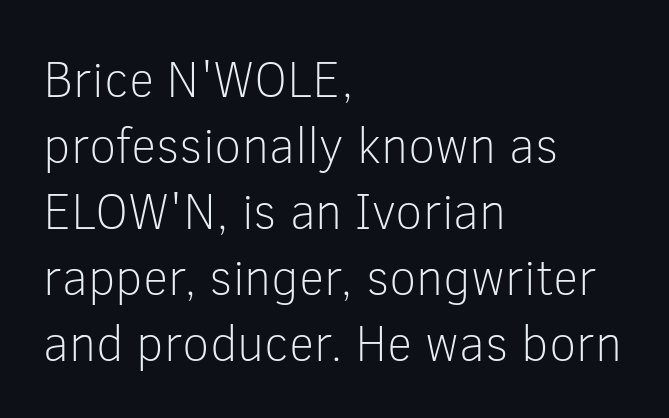
Q: Is the text bold? A: No.
Q: Is the text italic (slanted)? A: No, it is upright.
Q: Is the typeface a serif or a sans-serif typeface? A: Sans-serif.
Q: Is the text underlined? A: No.
Q: How is the paragraph aligned? A: Left-aligned.
Q: Is the spacing between letters normal or unusually wide? A: Normal.
Q: Is the spacing between lines tight, normal or loose? A: Normal.
Q: Width (condensed, normal, or wide)? A: Normal.
Q: Stroke contrast? A: Low.
Q: x-height? A: Medium.
Q: Monospaced? A: No.
